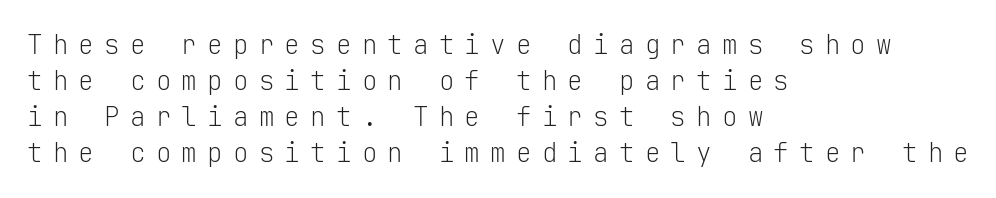
Plain, unruled lines of type. The strokes carry an ordinary text weight at most. Honestly, the letter spacing is so wide it's the main thing you notice. This is the regular roman posture of the typeface. Layout note: lines flush left. Baseline-to-baseline distance is the conventional proportion of letter height.
